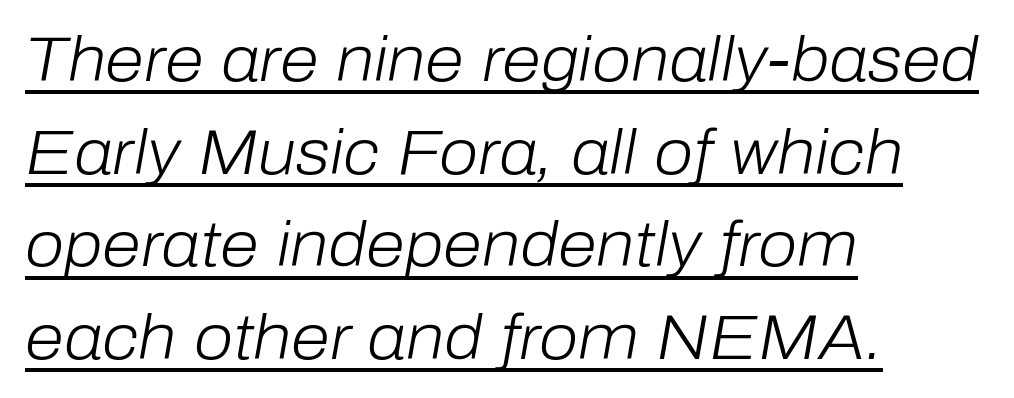
How would I describe the line gaps? Plain and ordinary. What stands out about the letter spacing? Nothing — it is the standard amount. Weight class: somewhere from thin through regular. The rendering uses natural spacing where letterforms have individual widths.
